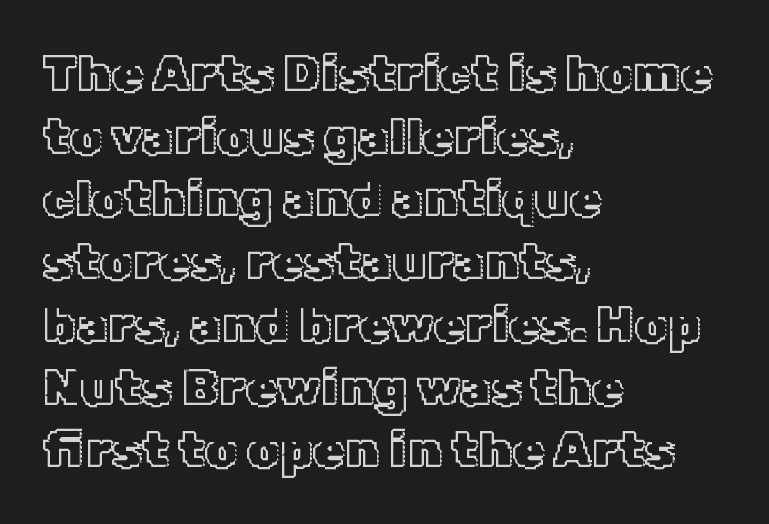
The image shows 51 px text type, upright; set left-aligned, line spacing 1.23x, normal letter spacing, not underlined; a medium x-height.
